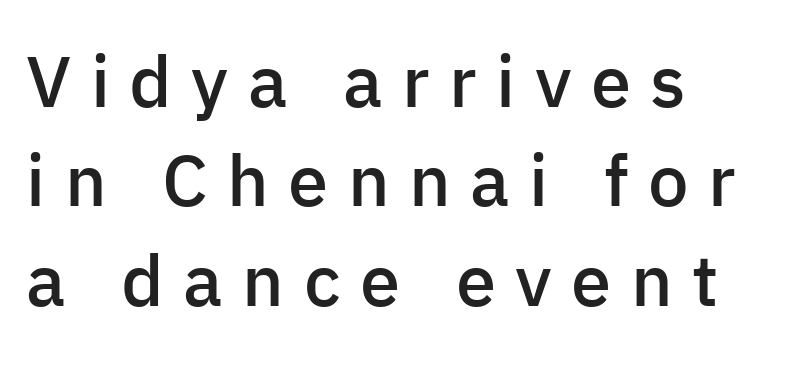
Q: Is the text bold? A: Semi-bold.
Q: Is the text italic (slanted)? A: No, it is upright.
Q: Is the typeface a serif or a sans-serif typeface? A: Sans-serif.
Q: Is the text underlined? A: No.
Q: How is the paragraph aligned? A: Left-aligned.
Q: Is the spacing between letters normal or unusually wide? A: Unusually wide.
Q: Is the spacing between lines tight, normal or loose? A: Normal.
Q: Width (condensed, normal, or wide)? A: Normal.
Q: Stroke contrast? A: Low.
Q: x-height? A: Medium.
Q: Monospaced? A: No.
